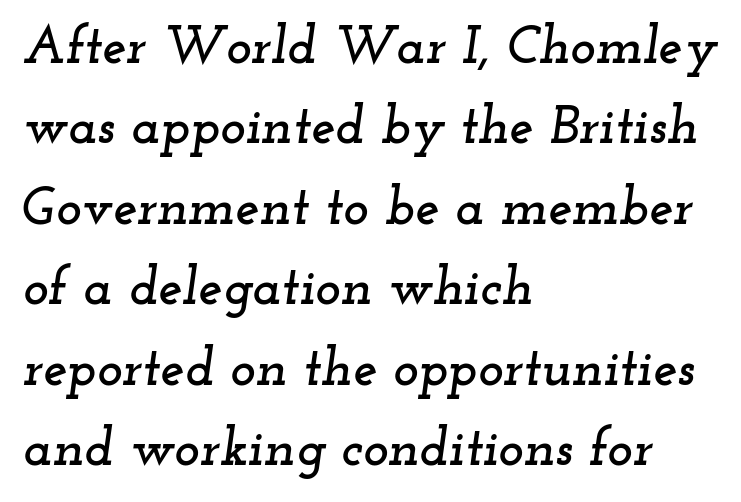
{"serif": "yes", "italic": "yes", "lean": "right", "slant_degrees": 12, "width": "wide", "stroke_contrast": "low", "x_height": "small", "monospaced": "no", "underline": "no", "align": "left", "line_spacing": "normal", "line_spacing_ratio": 1.49, "letter_spacing": "normal", "letter_spacing_em": 0.0, "glyph_px": 54}
